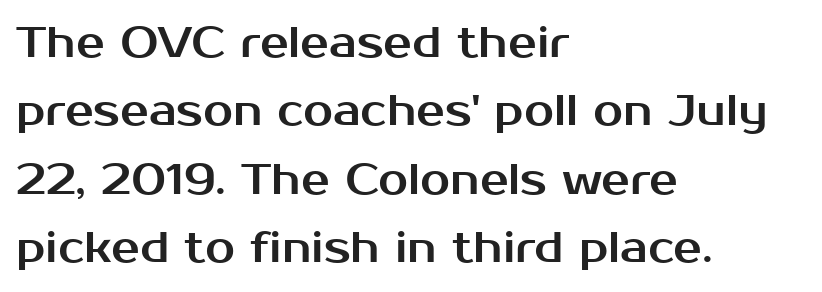
The image shows 43 px sans-serif type, upright; set left-aligned, normal line spacing (1.59x), normal letter spacing, not underlined; medium stroke contrast and a medium x-height.
